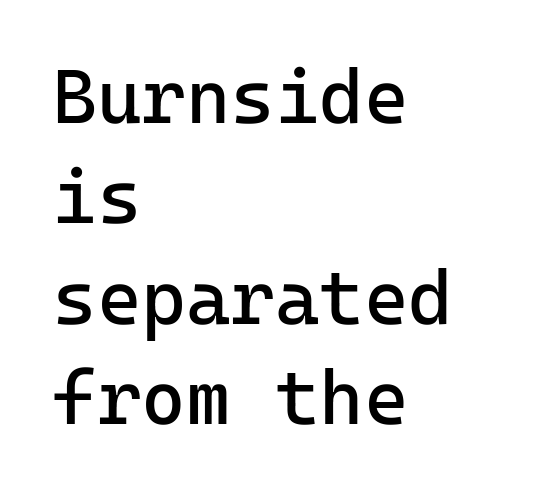
Q: Is the text bold? A: No.
Q: Is the text italic (slanted)? A: No, it is upright.
Q: Is the typeface a serif or a sans-serif typeface? A: Sans-serif.
Q: Is the text underlined? A: No.
Q: How is the paragraph aligned? A: Left-aligned.
Q: Is the spacing between letters normal or unusually wide? A: Normal.
Q: Is the spacing between lines tight, normal or loose? A: Normal.
Q: Width (condensed, normal, or wide)? A: Normal.
Q: Stroke contrast? A: Low.
Q: x-height? A: Medium.
Q: Monospaced? A: Yes.
